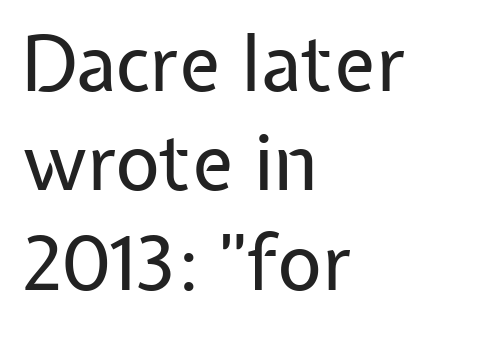
Reading down the column, the eye jumps a familiar distance to each next line. Weight: not bold — regular or lighter. You can tell it's not italic because the verticals are truly vertical. Quick note: underline off.
